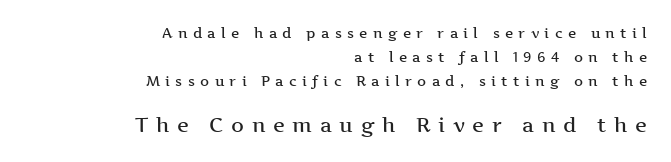
The image shows 20 px text type, upright; set right-aligned, line spacing 1.72x, unusually wide letter spacing (+0.38 em), not underlined; the second (bottom) block is 1.43x larger.
